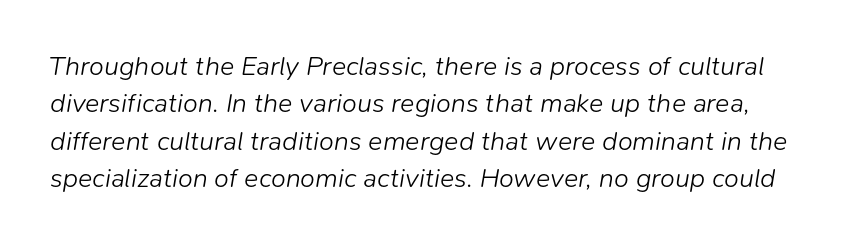
The passage shown has conventional tracking throughout. The zone under the glyphs is completely vacant. The weight would be labelled regular, book, light, or lighter still. The vertical gap from one line to the next is medium. Style check: oblique.
